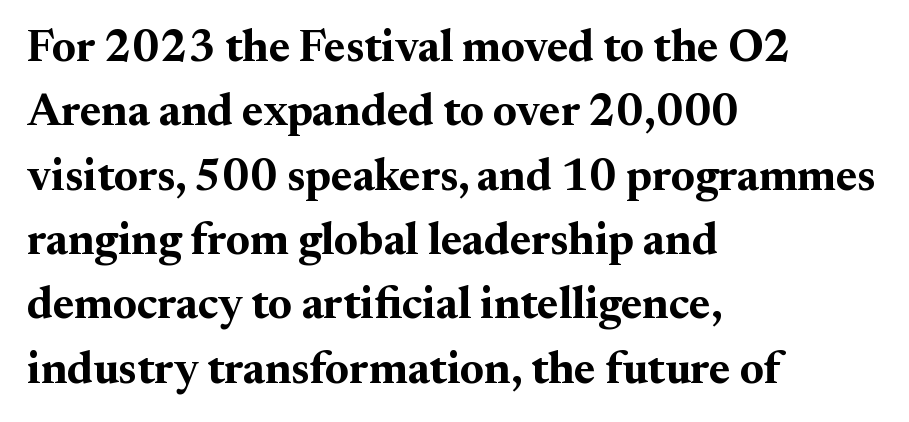
The image shows 45 px bold serif type, upright; set left-aligned, normal line spacing (1.43x), normal letter spacing, not underlined; medium stroke contrast and a small x-height.
